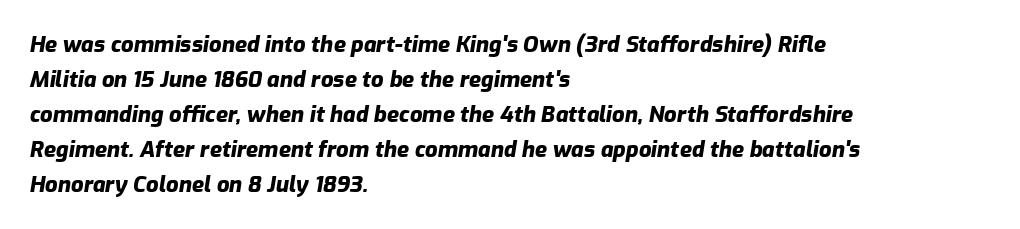
{"italic": "yes", "lean": "right", "slant_degrees": 9, "bold": "yes", "underline": "no", "align": "left", "line_spacing": "normal", "line_spacing_ratio": 1.59, "letter_spacing": "normal", "letter_spacing_em": 0.0, "glyph_px": 22}
